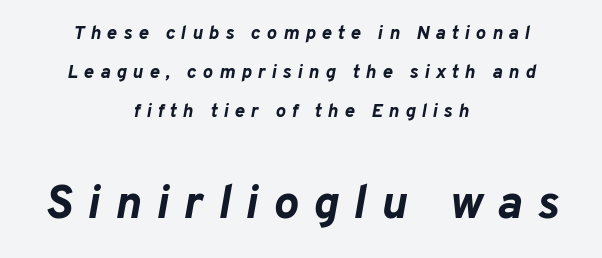
This is heavy type, rendered in bold. Looking at the ascenders, they clearly lean. Glyph-to-glyph distance is far greater than everyday printed text. The vertical gap from one line to the next is large. Visually the block forms a symmetrical silhouette, jagged on both flanks.
